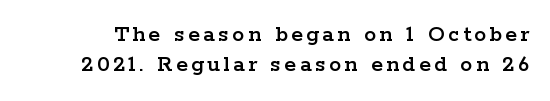
{"italic": "no", "underline": "no", "line_spacing": "normal", "line_spacing_ratio": 1.26, "glyph_px": 24}
